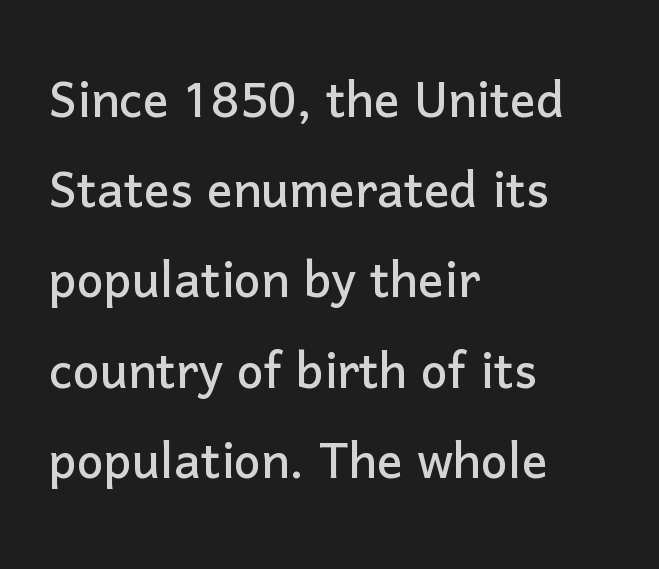
The image shows 64 px sans-serif type, upright; set left-aligned, normal line spacing (1.41x), normal letter spacing, not underlined; low stroke contrast and a medium x-height.
